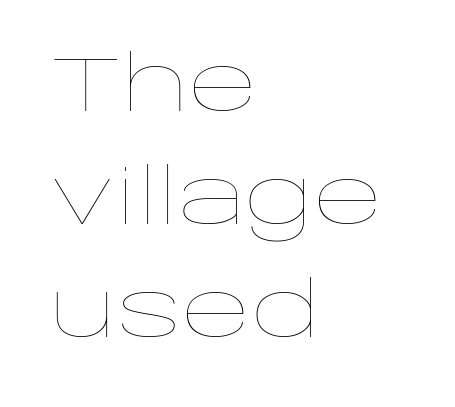
Q: Is the text bold? A: No.
Q: Is the text italic (slanted)? A: No, it is upright.
Q: Is the text underlined? A: No.
Q: How is the paragraph aligned? A: Left-aligned.
Q: Is the spacing between letters normal or unusually wide? A: Normal.
Q: Is the spacing between lines tight, normal or loose? A: Normal.
Q: Width (condensed, normal, or wide)? A: Wide.
Q: Stroke contrast? A: Low.
Q: x-height? A: Large.
Q: Monospaced? A: No.
